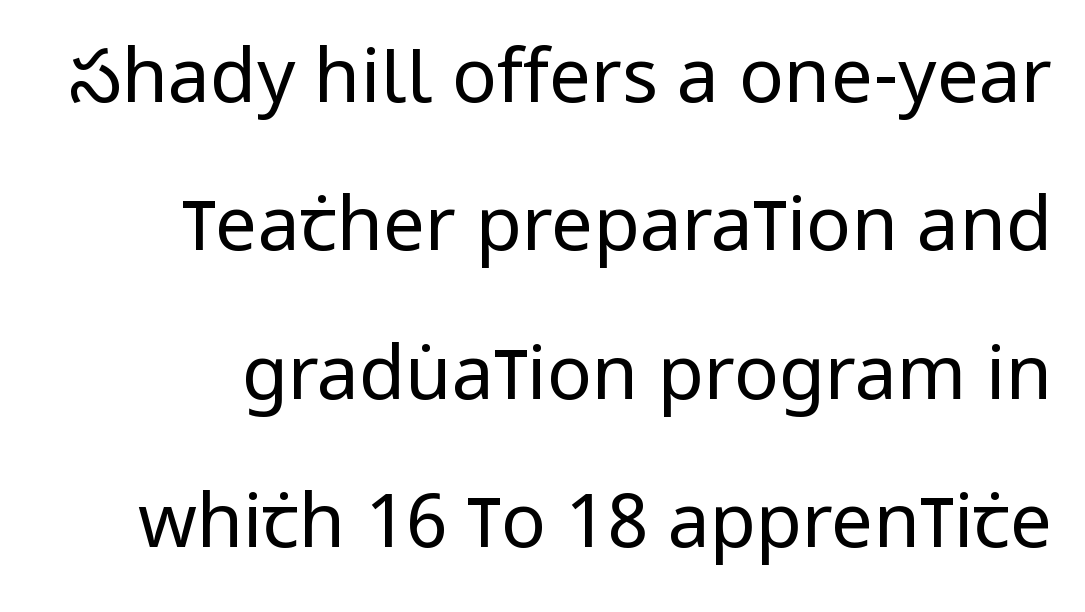
Q: Is the text bold? A: No.
Q: Is the text italic (slanted)? A: No, it is upright.
Q: Is the typeface a serif or a sans-serif typeface? A: Sans-serif.
Q: Is the text underlined? A: No.
Q: Is the spacing between letters normal or unusually wide? A: Normal.
Q: Is the spacing between lines tight, normal or loose? A: Loose.
Q: Width (condensed, normal, or wide)? A: Condensed.
Q: Stroke contrast? A: Low.
Q: x-height? A: Large.
Q: Monospaced? A: No.
